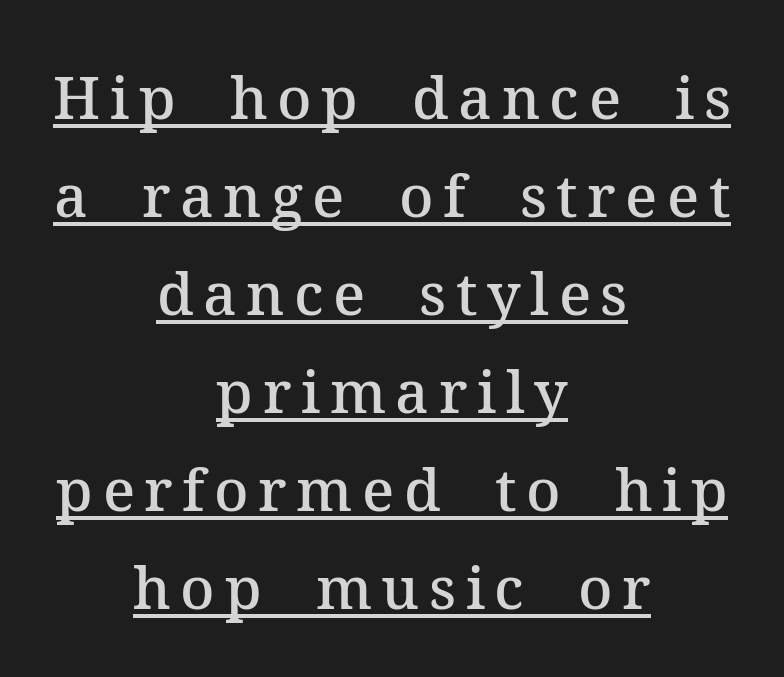
{"serif": "yes", "italic": "no", "bold": "semi", "weight": "semibold", "width": "normal", "stroke_contrast": "medium", "x_height": "medium", "monospaced": "no", "underline": "yes", "align": "center", "line_spacing": "normal", "line_spacing_ratio": 1.66, "glyph_px": 59}
